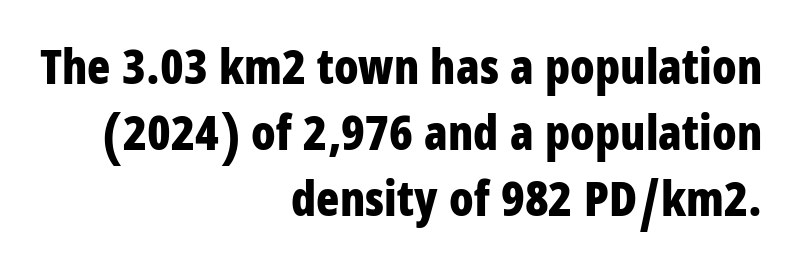
The image shows 48 px bold, condensed sans-serif type, upright; set right-aligned, normal line spacing (1.38x), normal letter spacing, not underlined; low stroke contrast and a large x-height.
